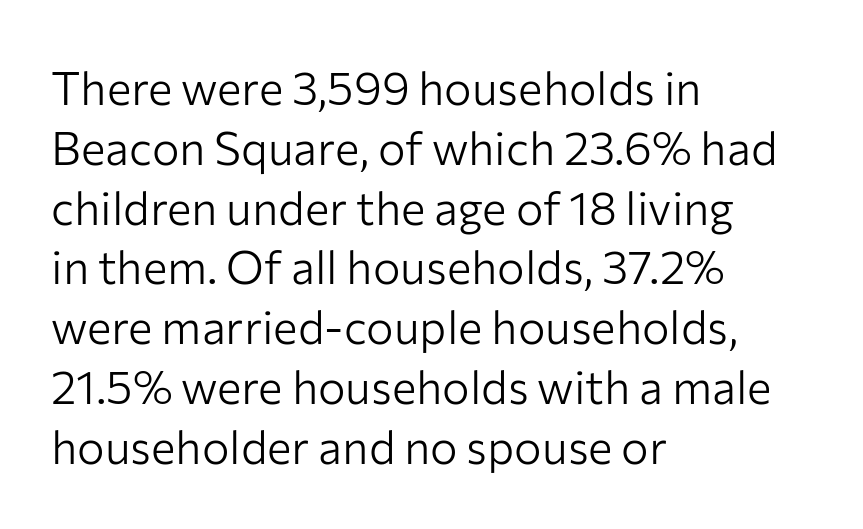
This rendering features lettering with no underline. The block of text has a typical density, with ordinary space between rows. You could call the tracking neutral — neither tight nor loose. The typesetter chose a ragged-right arrangement here. This reads as an unemphasized weight, regular at the heaviest.
